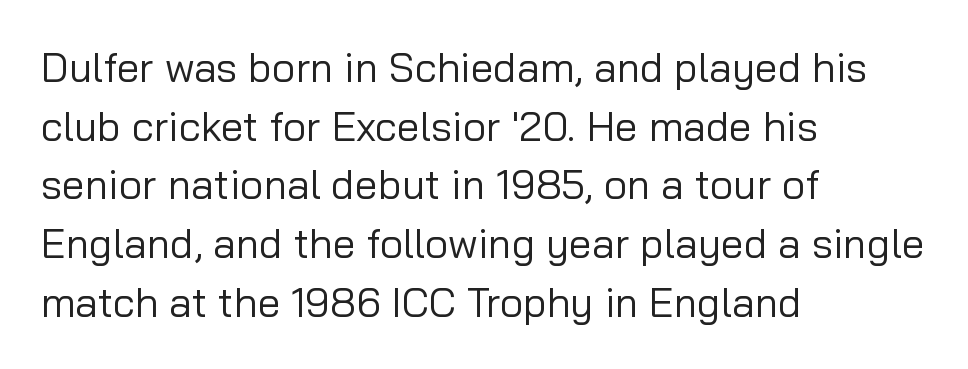
The typesetter chose a ragged-right arrangement here. The passage shown is typeset with a sans-serif family. Stems and bowls with no extra thickness — not bold. Letters rest on an invisible, unmarked baseline. Style check: upright.
